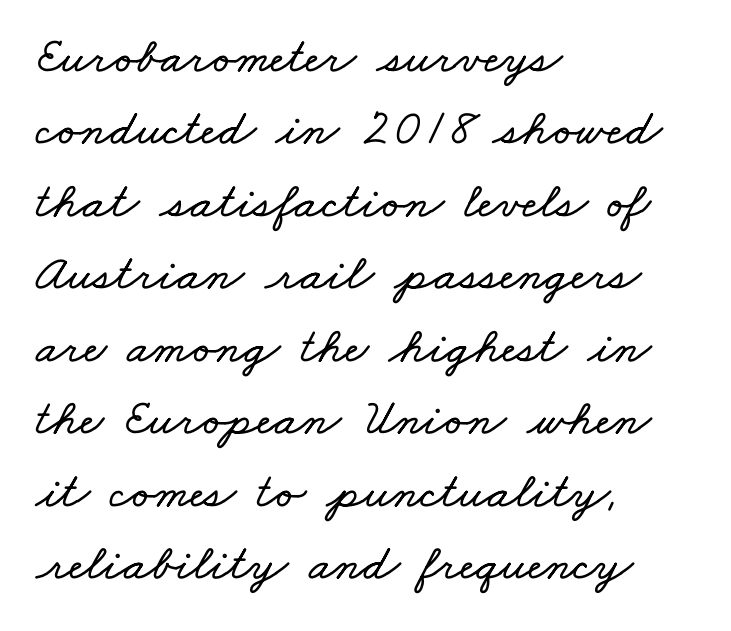
The image shows 51 px wide type; set left-aligned, normal line spacing (1.42x), normal letter spacing, not underlined; low stroke contrast and a small x-height.
